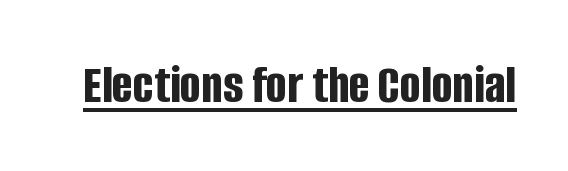
Q: Is the text bold? A: Yes.
Q: Is the text italic (slanted)? A: No, it is upright.
Q: Is the typeface a serif or a sans-serif typeface? A: Sans-serif.
Q: Is the text underlined? A: Yes.
Q: Is the spacing between letters normal or unusually wide? A: Normal.
Q: Width (condensed, normal, or wide)? A: Condensed.
Q: Stroke contrast? A: Low.
Q: x-height? A: Large.
Q: Monospaced? A: No.
